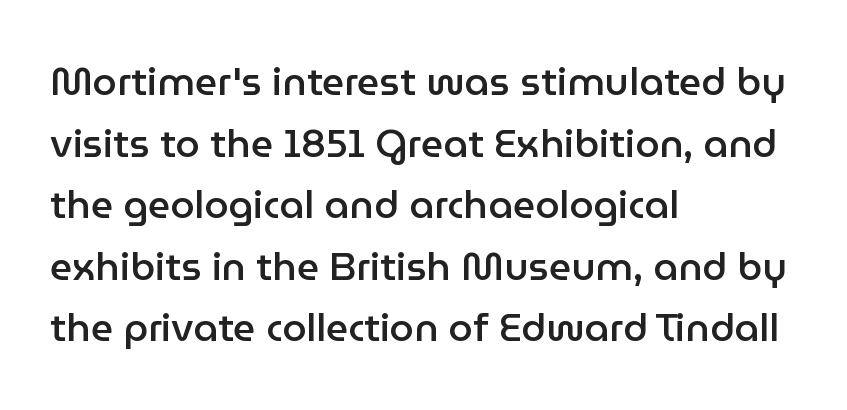
A normal amount of white space separates one row of letters from the next. If you drew a line through each stem, it would be perfectly vertical. The zone under the glyphs is completely vacant. Weight: semibold (demi). A sans-serif font was chosen for this passage. Here the designer chose a conventional face with non-uniform glyph widths.
